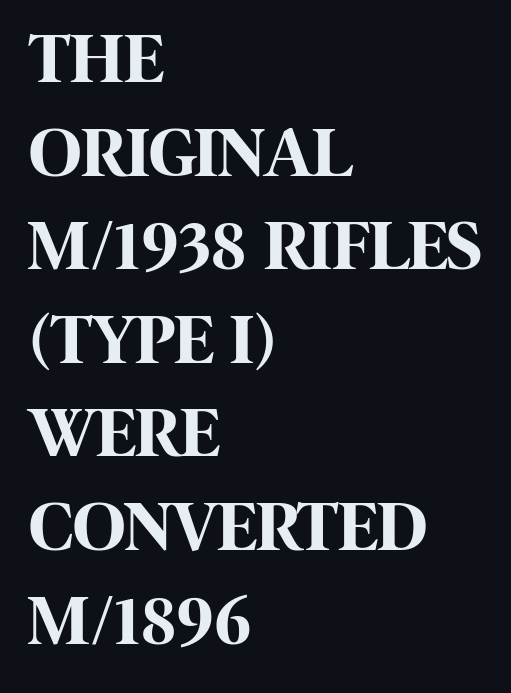
The image shows 72 px bold, condensed sans-serif type, upright; set left-aligned, normal line spacing (1.3x), normal letter spacing, not underlined; high stroke contrast and a large x-height.
